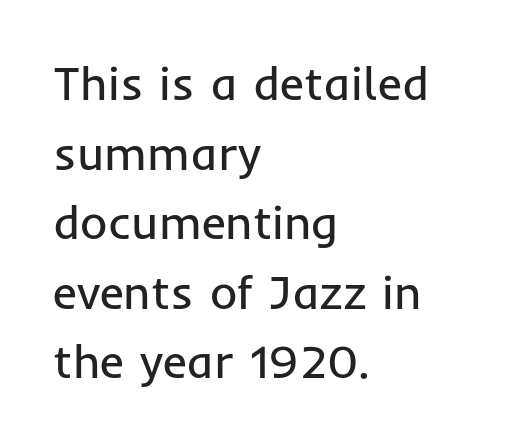
The image shows 47 px regular-weight sans-serif type, upright; set left-aligned, normal line spacing (1.48x), normal letter spacing, not underlined; low stroke contrast and a medium x-height.
